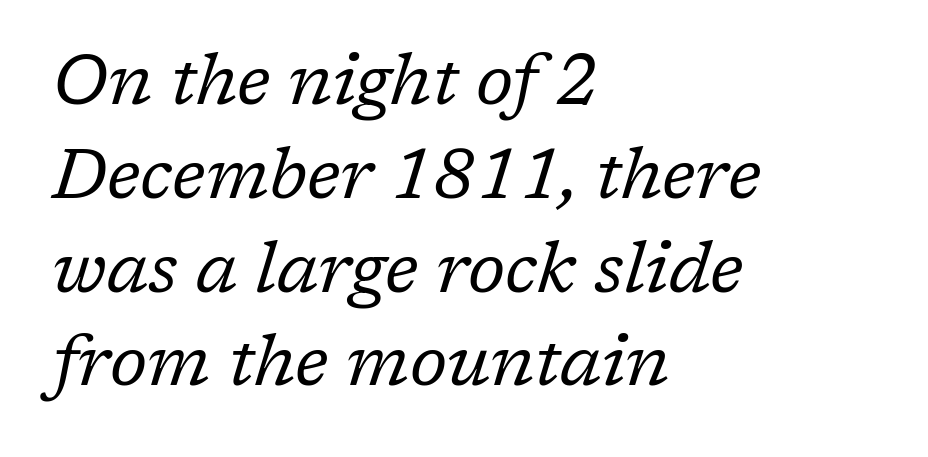
The image shows 70 px regular-weight serif type, italic (leaning right); set left-aligned, normal line spacing (1.34x), normal letter spacing, not underlined; low stroke contrast and a medium x-height.
